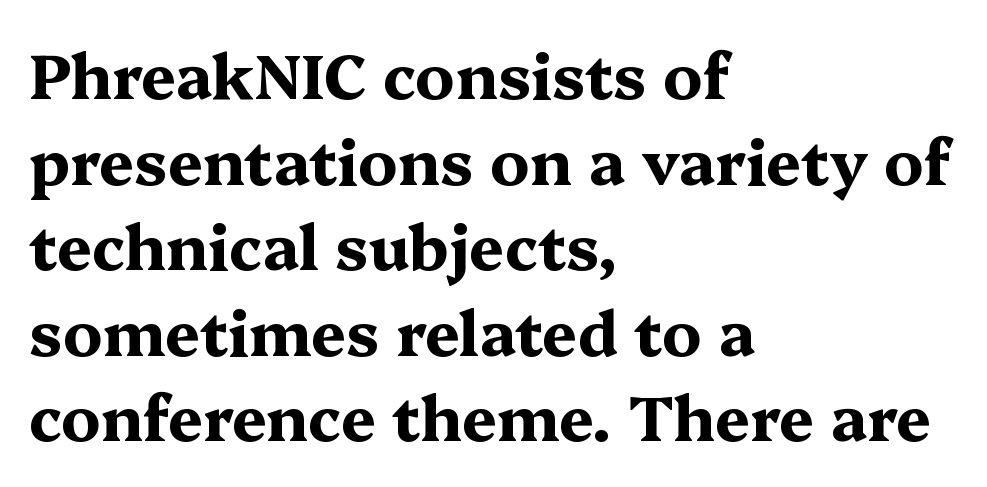
One-word summary of the alignment: left. The tracking reads as untouched default to a designer's eye. Letterform terminals end in serifs throughout the passage. Tall strokes in this sample are plumb rather than angled. Notice how thick the strokes are: this is what a full bold looks like. Character widths vary here, with narrow letters taking less room than wide ones.
